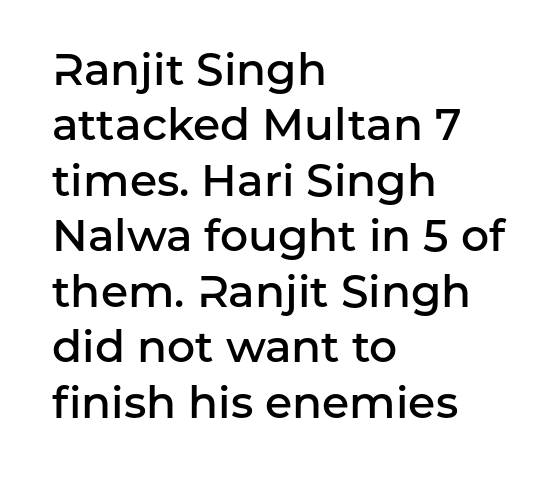
Q: Is the text bold? A: Semi-bold.
Q: Is the text italic (slanted)? A: No, it is upright.
Q: Is the typeface a serif or a sans-serif typeface? A: Sans-serif.
Q: Is the text underlined? A: No.
Q: How is the paragraph aligned? A: Left-aligned.
Q: Is the spacing between letters normal or unusually wide? A: Normal.
Q: Is the spacing between lines tight, normal or loose? A: Normal.
Q: Width (condensed, normal, or wide)? A: Normal.
Q: Stroke contrast? A: Low.
Q: x-height? A: Medium.
Q: Monospaced? A: No.
